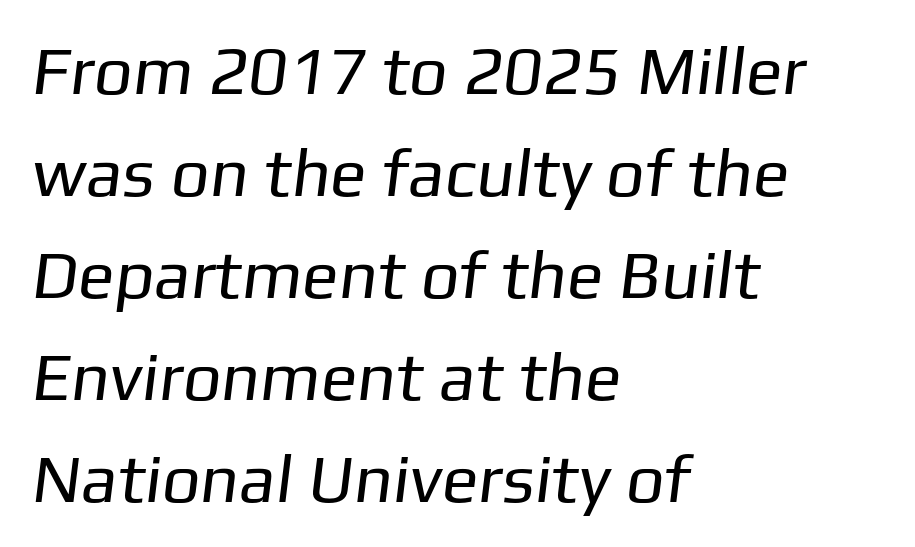
Lines of text with bare space underneath. Horizontal alignment here is leftward, the default for most running prose. Bold? No — there's no thickening of the strokes. This sample uses a sans-serif face. Note the varied advance widths — an 'i' is clearly narrower than an 'm'.
